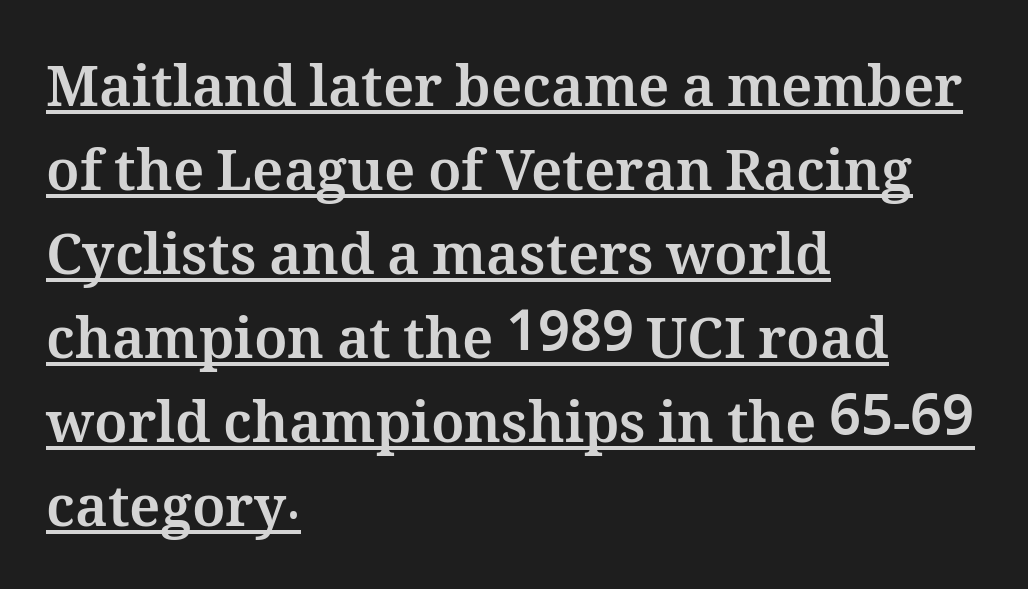
The image shows 56 px bold type, upright; set left-aligned, normal line spacing (1.5x), normal letter spacing, underlined; medium stroke contrast and a medium x-height.
